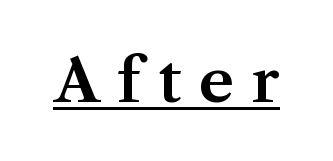
{"serif": "yes", "italic": "no", "width": "normal", "stroke_contrast": "medium", "x_height": "medium", "monospaced": "no", "underline": "yes", "letter_spacing": "wide", "letter_spacing_em": 0.29, "glyph_px": 60}
